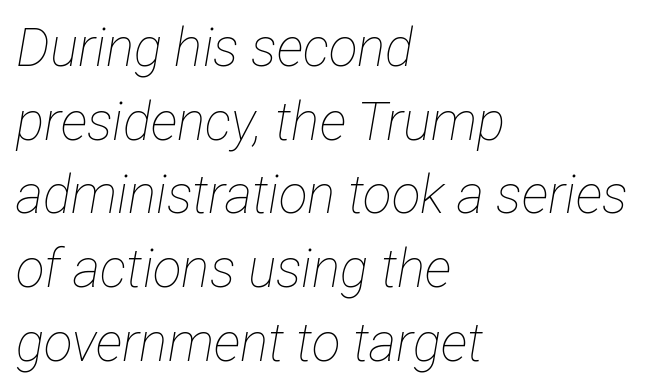
The image shows 53 px thin, condensed type, italic (leaning right); set left-aligned, normal line spacing (1.39x), normal letter spacing, not underlined; low stroke contrast and a medium x-height.
